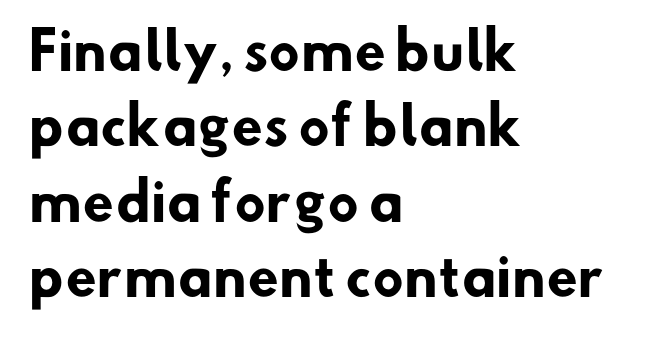
Q: Is the text bold? A: Yes.
Q: Is the typeface a serif or a sans-serif typeface? A: Sans-serif.
Q: Is the text underlined? A: No.
Q: How is the paragraph aligned? A: Left-aligned.
Q: Is the spacing between letters normal or unusually wide? A: Normal.
Q: Is the spacing between lines tight, normal or loose? A: Normal.
Q: Width (condensed, normal, or wide)? A: Normal.
Q: Stroke contrast? A: Low.
Q: x-height? A: Small.
Q: Monospaced? A: No.
